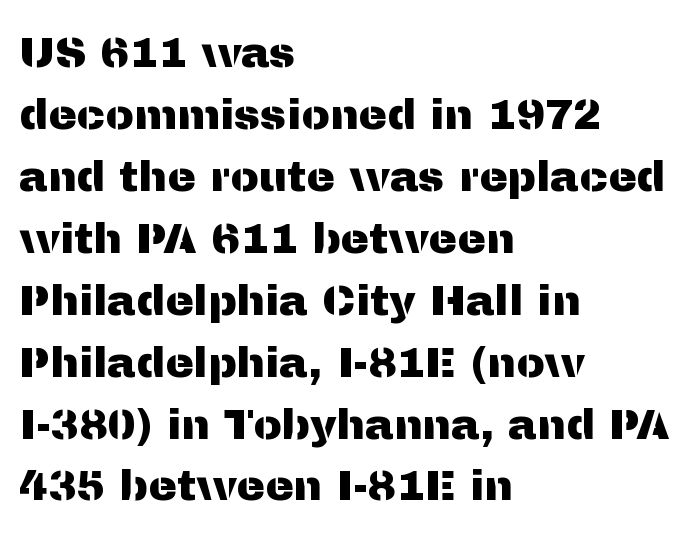
The image shows 43 px sans-serif type, upright; set left-aligned, normal line spacing (1.44x), normal letter spacing, not underlined; medium stroke contrast and a medium x-height.
